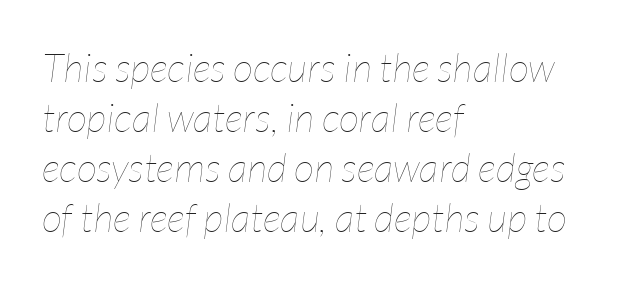
Q: Is the text bold? A: No.
Q: Is the text italic (slanted)? A: Yes, it leans right by about 7 degrees.
Q: Is the text underlined? A: No.
Q: How is the paragraph aligned? A: Left-aligned.
Q: Is the spacing between letters normal or unusually wide? A: Normal.
Q: Is the spacing between lines tight, normal or loose? A: Normal.
Q: Width (condensed, normal, or wide)? A: Condensed.
Q: Stroke contrast? A: Low.
Q: x-height? A: Medium.
Q: Monospaced? A: No.
